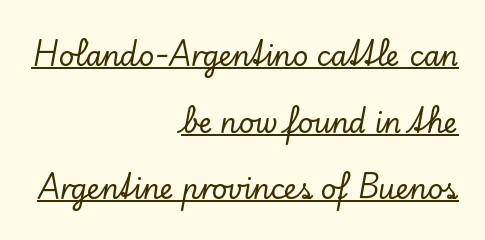
The image shows 27 px text type; set right-aligned, loose line spacing (2.47x), normal letter spacing, underlined.
